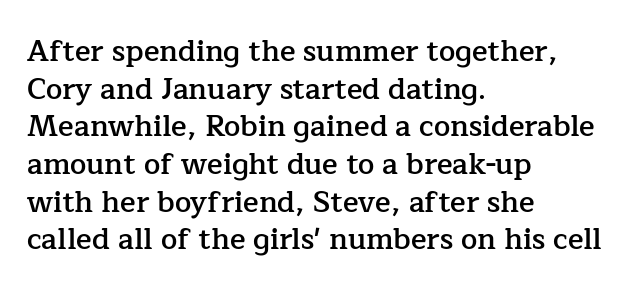
The image shows 29 px semibold serif type, upright; set left-aligned, normal line spacing (1.3x), normal letter spacing, not underlined; low stroke contrast and a medium x-height.
